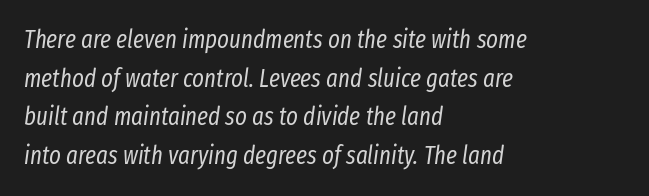
{"italic": "yes", "lean": "right", "slant_degrees": 8, "bold": "no", "underline": "no", "align": "left", "line_spacing": "normal", "line_spacing_ratio": 1.55, "letter_spacing": "normal", "letter_spacing_em": 0.0, "glyph_px": 25}
